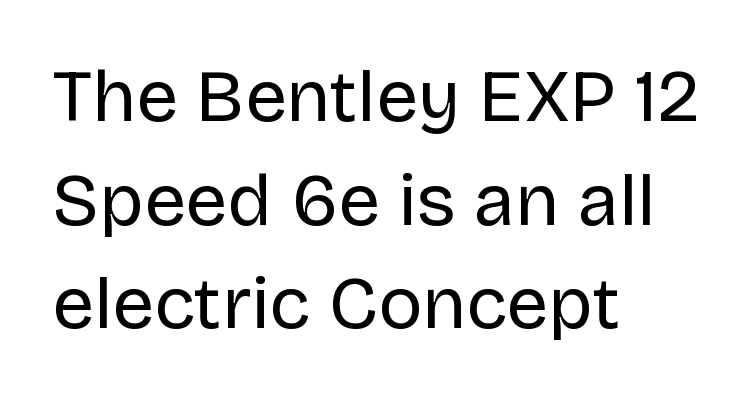
Q: Is the text bold? A: No.
Q: Is the text italic (slanted)? A: No, it is upright.
Q: Is the typeface a serif or a sans-serif typeface? A: Sans-serif.
Q: Is the text underlined? A: No.
Q: How is the paragraph aligned? A: Left-aligned.
Q: Is the spacing between letters normal or unusually wide? A: Normal.
Q: Is the spacing between lines tight, normal or loose? A: Normal.
Q: Width (condensed, normal, or wide)? A: Normal.
Q: Stroke contrast? A: Low.
Q: x-height? A: Large.
Q: Monospaced? A: No.
